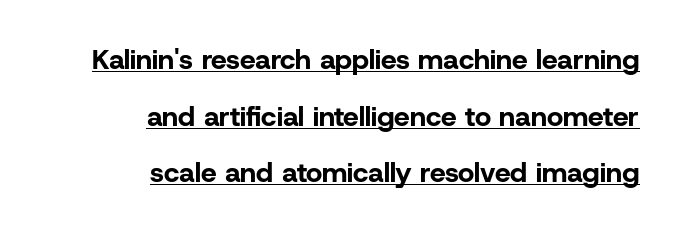
Q: Is the text bold? A: Yes.
Q: Is the text italic (slanted)? A: No, it is upright.
Q: Is the typeface a serif or a sans-serif typeface? A: Sans-serif.
Q: Is the text underlined? A: Yes.
Q: How is the paragraph aligned? A: Right-aligned.
Q: Is the spacing between letters normal or unusually wide? A: Normal.
Q: Is the spacing between lines tight, normal or loose? A: Loose.
Q: Width (condensed, normal, or wide)? A: Normal.
Q: Stroke contrast? A: Low.
Q: x-height? A: Medium.
Q: Monospaced? A: No.
